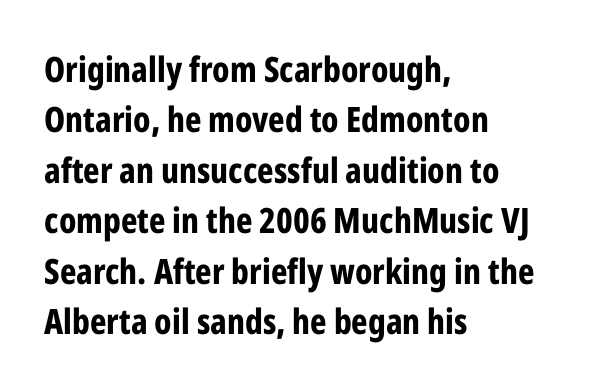
Q: Is the text bold? A: Yes.
Q: Is the text italic (slanted)? A: No, it is upright.
Q: Is the typeface a serif or a sans-serif typeface? A: Sans-serif.
Q: Is the text underlined? A: No.
Q: How is the paragraph aligned? A: Left-aligned.
Q: Is the spacing between letters normal or unusually wide? A: Normal.
Q: Is the spacing between lines tight, normal or loose? A: Normal.
Q: Width (condensed, normal, or wide)? A: Condensed.
Q: Stroke contrast? A: Low.
Q: x-height? A: Medium.
Q: Monospaced? A: No.
